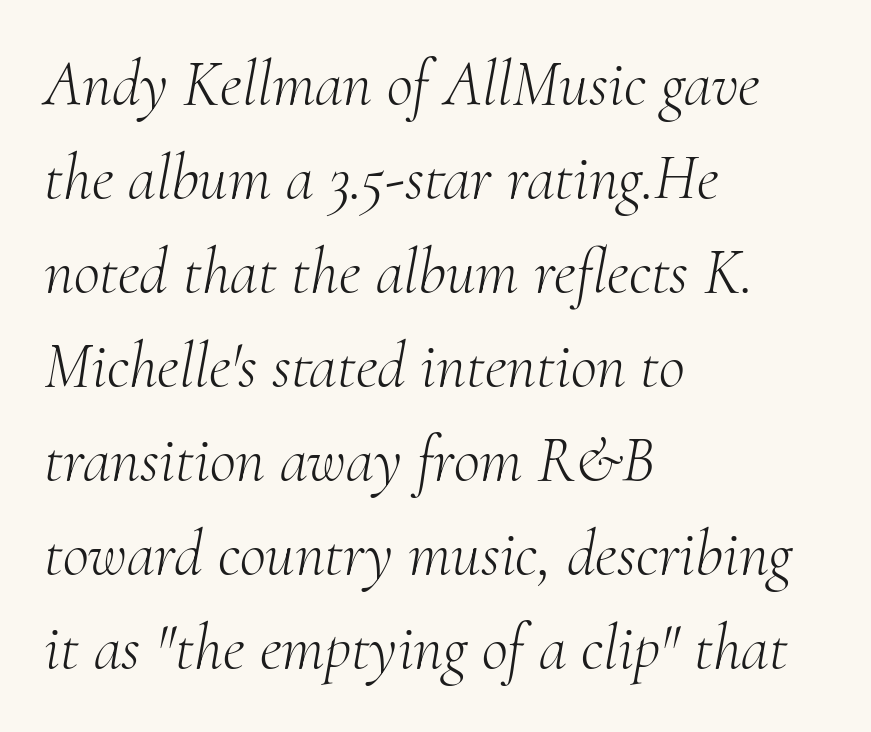
The specimen omits any rule beneath the text block's lines. The type family on display is of the serif kind. The passage shown stacks its lines at a standard gap. In terms of letterspacing, this is plain default setting.
